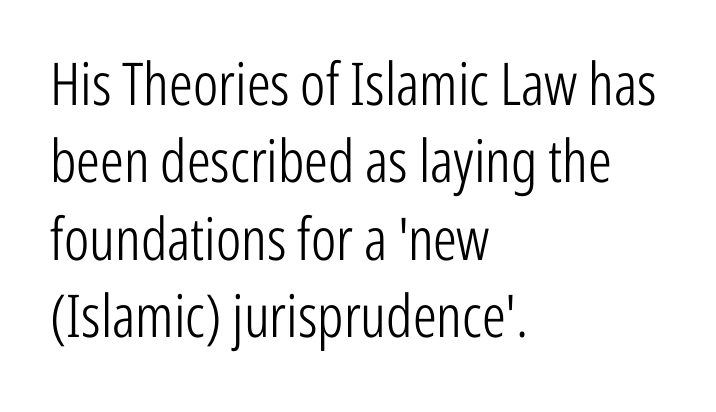
The image shows 59 px light, condensed sans-serif type, upright; set left-aligned, normal line spacing (1.31x), normal letter spacing, not underlined; low stroke contrast and a medium x-height.
